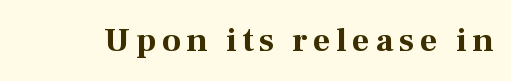
Q: Is the text bold? A: Yes.
Q: Is the text italic (slanted)? A: No, it is upright.
Q: Is the typeface a serif or a sans-serif typeface? A: Serif.
Q: Is the text underlined? A: No.
Q: Width (condensed, normal, or wide)? A: Normal.
Q: Stroke contrast? A: Medium.
Q: x-height? A: Medium.
Q: Monospaced? A: No.
